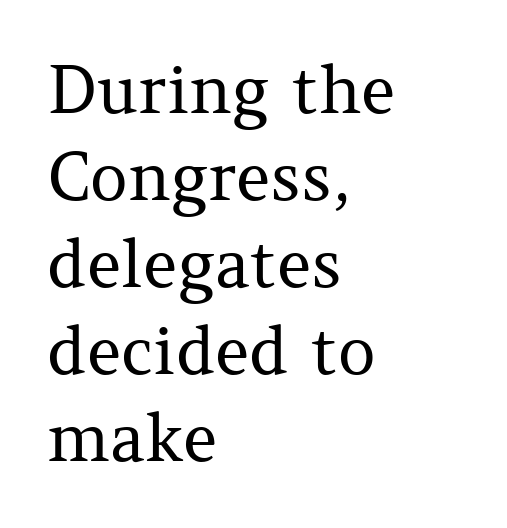
{"serif": "yes", "italic": "no", "bold": "no", "weight": "regular", "width": "normal", "stroke_contrast": "medium", "x_height": "medium", "monospaced": "no", "underline": "no", "align": "left", "line_spacing": "normal", "line_spacing_ratio": 1.32, "letter_spacing": "normal", "letter_spacing_em": 0.0, "glyph_px": 66}
